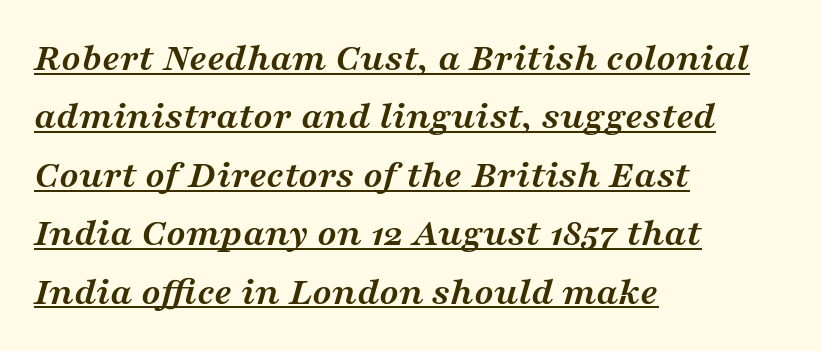
{"serif": "yes", "italic": "yes", "lean": "right", "slant_degrees": 16, "bold": "yes", "weight": "semibold", "width": "wide", "stroke_contrast": "medium", "x_height": "medium", "monospaced": "no", "underline": "yes", "align": "left", "line_spacing": "normal", "line_spacing_ratio": 1.46, "letter_spacing": "normal", "letter_spacing_em": 0.0, "glyph_px": 40}
